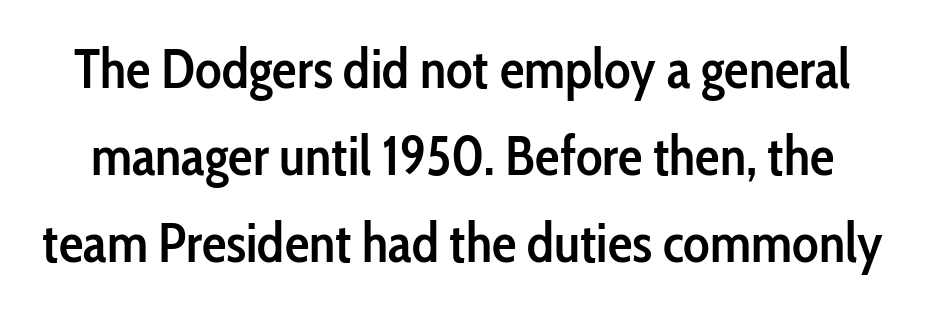
Q: Is the text bold? A: Semi-bold.
Q: Is the text italic (slanted)? A: No, it is upright.
Q: Is the typeface a serif or a sans-serif typeface? A: Sans-serif.
Q: Is the text underlined? A: No.
Q: Is the spacing between letters normal or unusually wide? A: Normal.
Q: Is the spacing between lines tight, normal or loose? A: Normal.
Q: Width (condensed, normal, or wide)? A: Condensed.
Q: Stroke contrast? A: Low.
Q: x-height? A: Medium.
Q: Monospaced? A: No.
